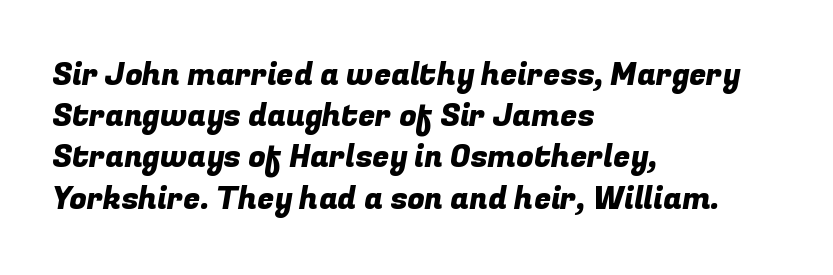
Nobody touched the tracking dial on this one. The text was rendered using a sans face with plain stroke endings. Looks like regular typesetting: each glyph gets only the width it needs. The space beneath each line is pristine and unruled. Is there much room between lines? A standard amount, neither cramped nor airy.
